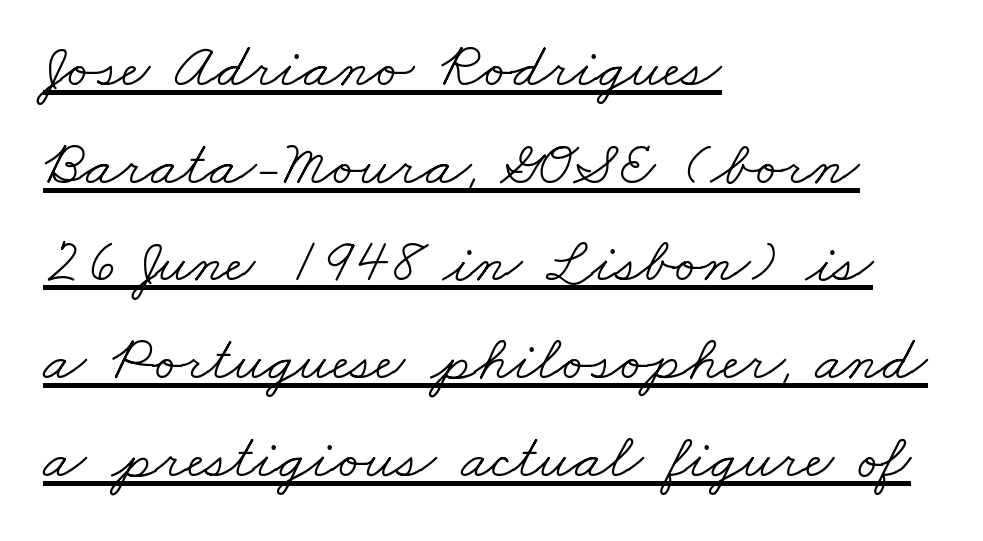
The image shows 63 px light, wide serif type; set left-aligned, normal line spacing (1.55x), normal letter spacing, underlined; low stroke contrast and a small x-height.
